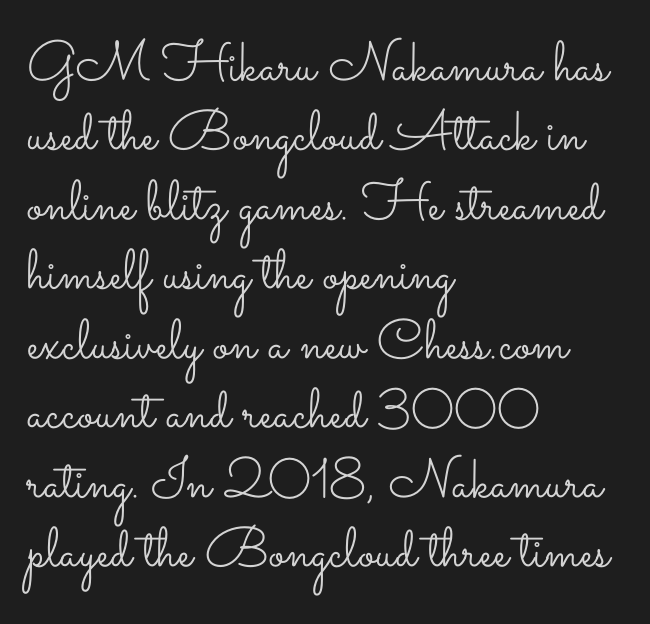
Q: Is the text bold? A: No.
Q: Is the text italic (slanted)? A: Yes.
Q: Is the text underlined? A: No.
Q: How is the paragraph aligned? A: Left-aligned.
Q: Is the spacing between letters normal or unusually wide? A: Normal.
Q: Width (condensed, normal, or wide)? A: Wide.
Q: Stroke contrast? A: Low.
Q: x-height? A: Small.
Q: Monospaced? A: No.
